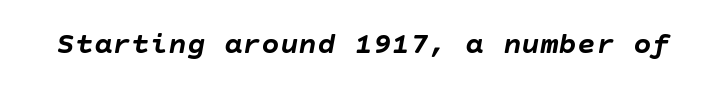
Q: Is the text bold? A: Yes.
Q: Is the text italic (slanted)? A: Yes, it leans right by about 10 degrees.
Q: Is the text underlined? A: No.
Q: Is the spacing between letters normal or unusually wide? A: Normal.
Q: Width (condensed, normal, or wide)? A: Normal.
Q: Stroke contrast? A: Low.
Q: x-height? A: Large.
